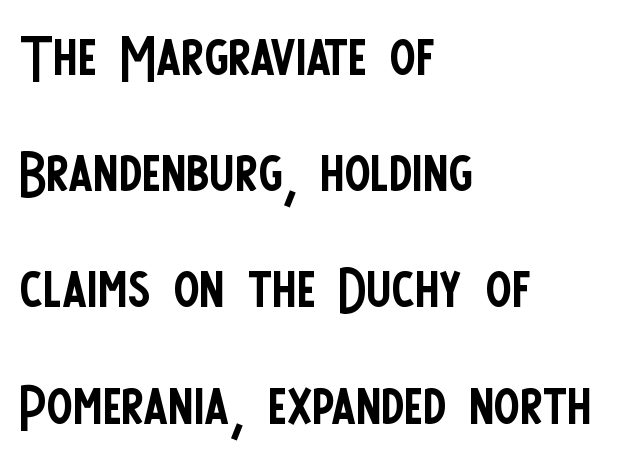
{"serif": "no", "italic": "no", "bold": "no", "weight": "regular", "width": "condensed", "stroke_contrast": "low", "x_height": "large", "monospaced": "no", "underline": "no", "align": "left", "line_spacing": "normal", "line_spacing_ratio": 1.49, "letter_spacing": "normal", "letter_spacing_em": 0.0, "glyph_px": 78}
